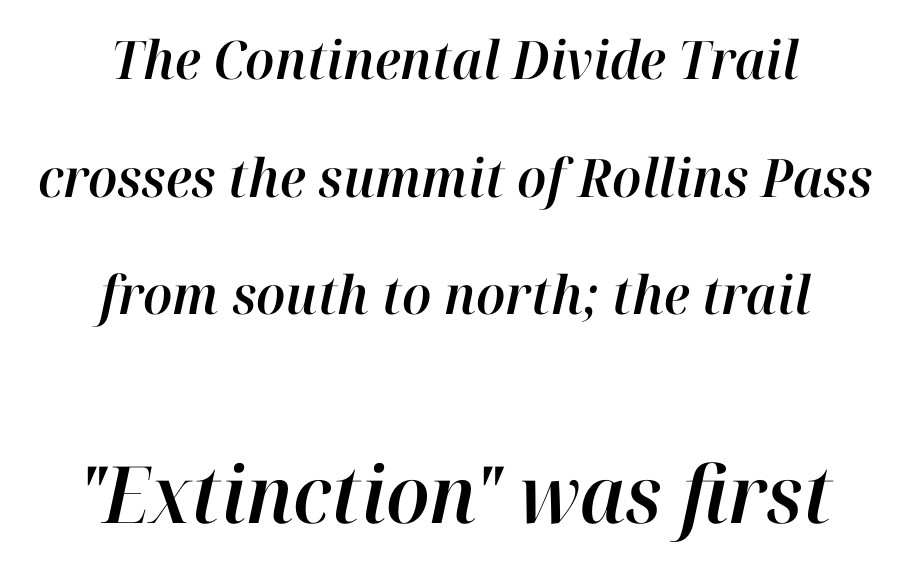
The image shows 79 px text type, italic (leaning right); set centered, loose line spacing (2.22x), normal letter spacing, not underlined; the second (bottom) block is 1.49x larger; high stroke contrast and a medium x-height.
